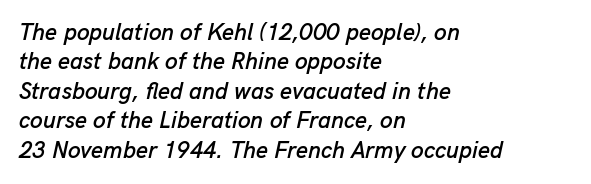
{"italic": "yes", "lean": "right", "slant_degrees": 13, "underline": "no", "align": "left", "line_spacing": "normal", "line_spacing_ratio": 1.28, "letter_spacing": "normal", "letter_spacing_em": 0.0, "glyph_px": 23}
